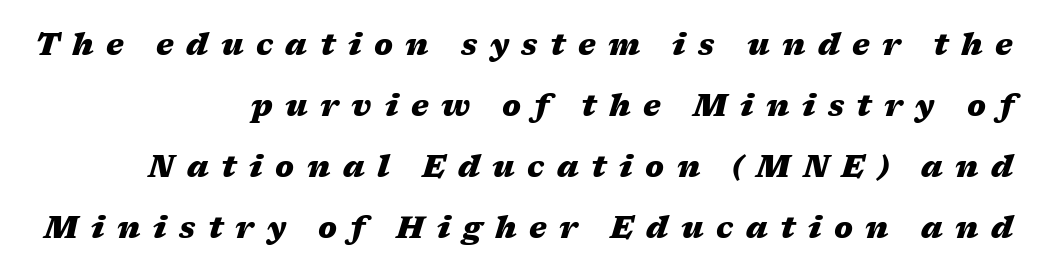
{"italic": "yes", "lean": "right", "slant_degrees": 17, "bold": "yes", "weight": "heavy", "width": "wide", "stroke_contrast": "medium", "x_height": "medium", "monospaced": "no", "underline": "no", "align": "right", "line_spacing": "loose", "line_spacing_ratio": 2.03, "letter_spacing": "wide", "letter_spacing_em": 0.42, "glyph_px": 30}
